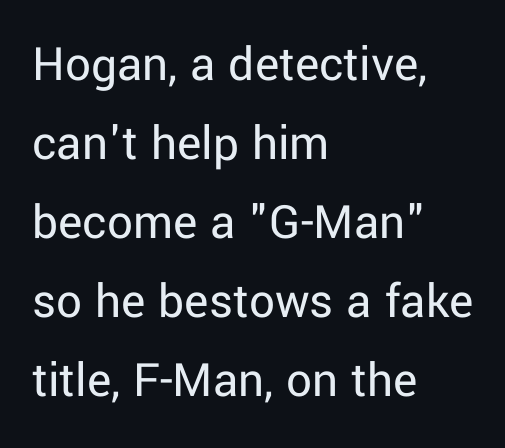
The image shows 51 px regular-weight sans-serif type, upright; set left-aligned, normal line spacing (1.55x), normal letter spacing, not underlined; low stroke contrast and a medium x-height.
